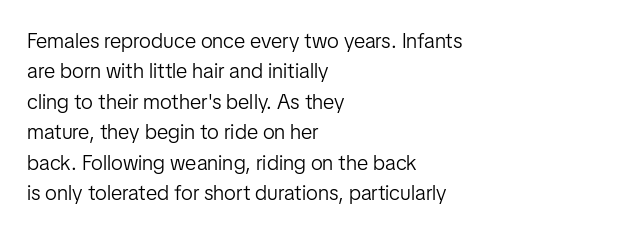
Q: Is the text bold? A: No.
Q: Is the text italic (slanted)? A: No, it is upright.
Q: Is the text underlined? A: No.
Q: How is the paragraph aligned? A: Left-aligned.
Q: Is the spacing between letters normal or unusually wide? A: Normal.
Q: Is the spacing between lines tight, normal or loose? A: Normal.
